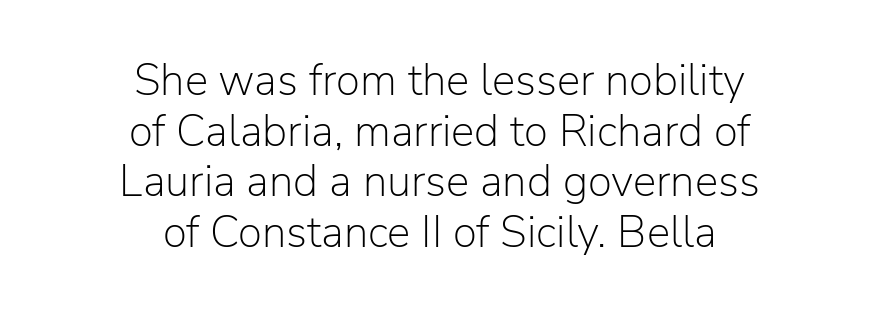
{"serif": "no", "italic": "no", "bold": "no", "weight": "light", "width": "normal", "stroke_contrast": "low", "x_height": "medium", "monospaced": "no", "underline": "no", "align": "center", "line_spacing": "tight", "line_spacing_ratio": 1.15, "letter_spacing": "normal", "letter_spacing_em": 0.0, "glyph_px": 44}
